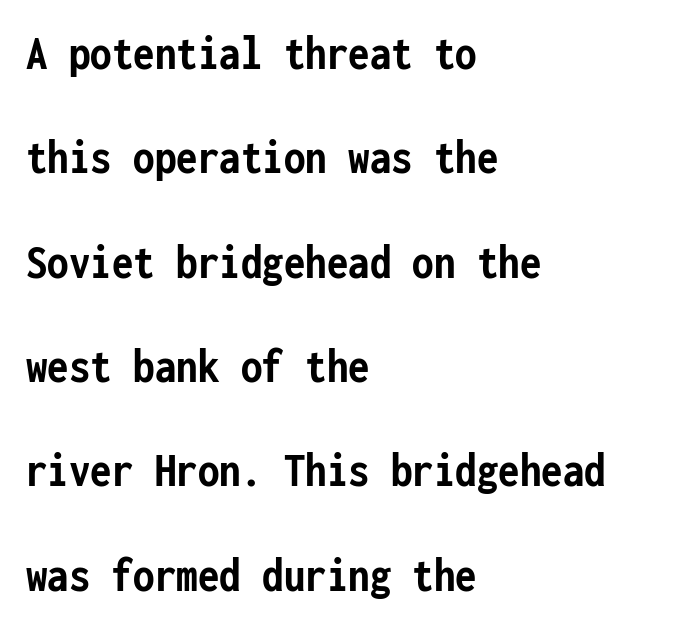
The image shows 49 px semibold, condensed sans-serif type, upright, monospaced; set left-aligned, loose line spacing (2.13x), normal letter spacing, not underlined; low stroke contrast and a medium x-height.
